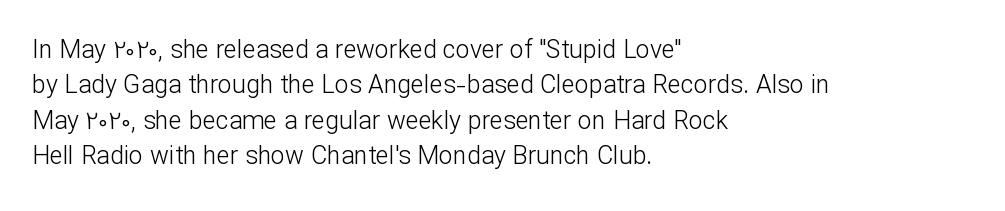
Plain, unruled lines of type. Is the type heavy? It reads as light-to-regular instead. Interline gaps are of average width in this sample. In terms of posture, this sample is upright. These lines are set flush left with a ragged right edge. Nothing unusual about the tracking: characters are spaced as the font intends.
